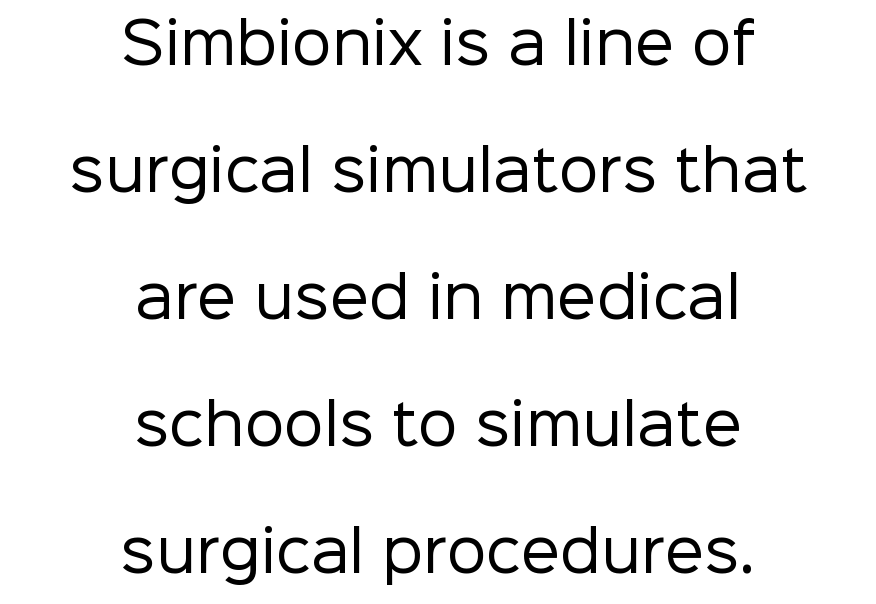
Q: Is the text bold? A: No.
Q: Is the text italic (slanted)? A: No, it is upright.
Q: Is the typeface a serif or a sans-serif typeface? A: Sans-serif.
Q: Is the text underlined? A: No.
Q: How is the paragraph aligned? A: Centered.
Q: Is the spacing between letters normal or unusually wide? A: Normal.
Q: Is the spacing between lines tight, normal or loose? A: Loose.
Q: Width (condensed, normal, or wide)? A: Normal.
Q: Stroke contrast? A: Low.
Q: x-height? A: Medium.
Q: Monospaced? A: No.
